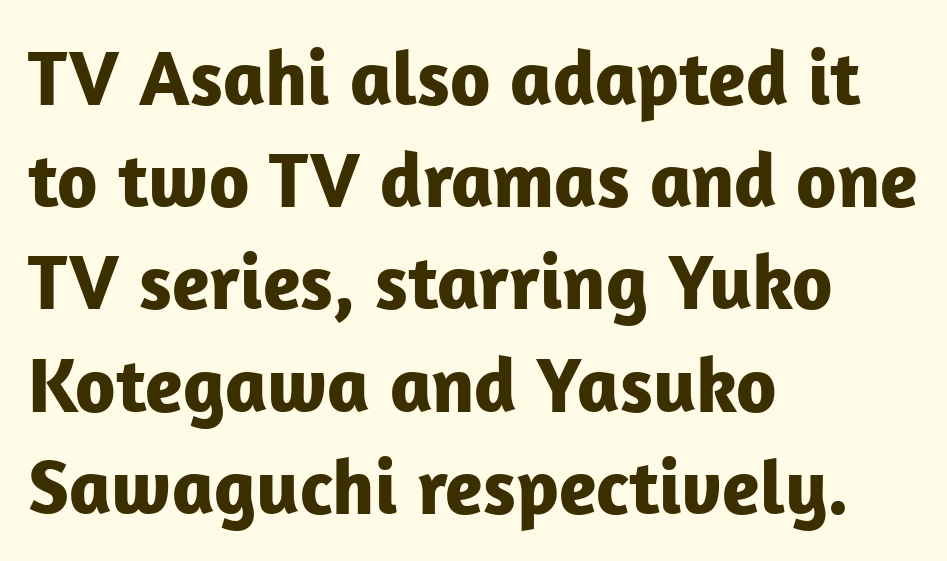
{"serif": "no", "italic": "no", "bold": "yes", "weight": "bold", "width": "normal", "stroke_contrast": "low", "x_height": "medium", "monospaced": "no", "underline": "no", "align": "left", "line_spacing": "normal", "line_spacing_ratio": 1.31, "letter_spacing": "normal", "letter_spacing_em": 0.0, "glyph_px": 78}
